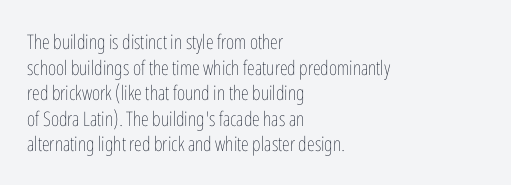
The image shows 20 px text type, upright; set left-aligned, normal line spacing (1.28x), normal letter spacing, not underlined.
